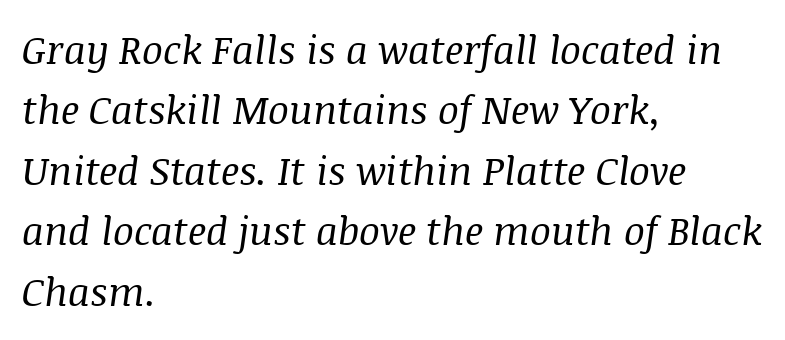
The image shows 39 px regular-weight serif type, italic (leaning right); set left-aligned, normal line spacing (1.55x), normal letter spacing, not underlined; medium stroke contrast and a large x-height.
